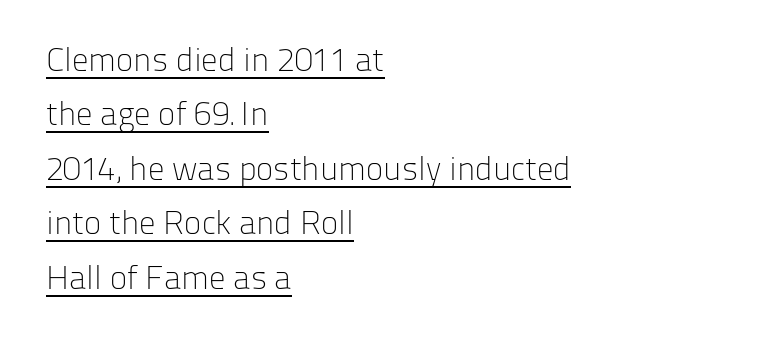
Q: Is the text bold? A: No.
Q: Is the text italic (slanted)? A: No, it is upright.
Q: Is the typeface a serif or a sans-serif typeface? A: Sans-serif.
Q: Is the text underlined? A: Yes.
Q: How is the paragraph aligned? A: Left-aligned.
Q: Is the spacing between letters normal or unusually wide? A: Normal.
Q: Is the spacing between lines tight, normal or loose? A: Normal.
Q: Width (condensed, normal, or wide)? A: Normal.
Q: Stroke contrast? A: Low.
Q: x-height? A: Medium.
Q: Monospaced? A: No.
